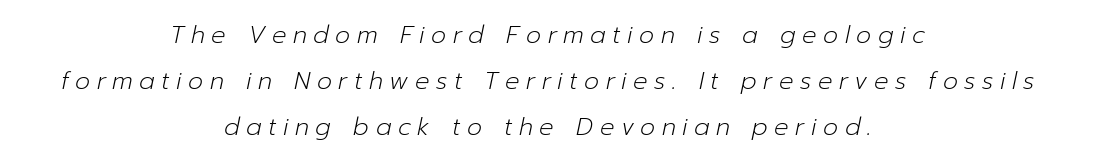
Q: Is the text bold? A: No.
Q: Is the text italic (slanted)? A: Yes, it leans right by about 12 degrees.
Q: Is the text underlined? A: No.
Q: How is the paragraph aligned? A: Centered.
Q: Is the spacing between letters normal or unusually wide? A: Unusually wide.
Q: Is the spacing between lines tight, normal or loose? A: Loose.
